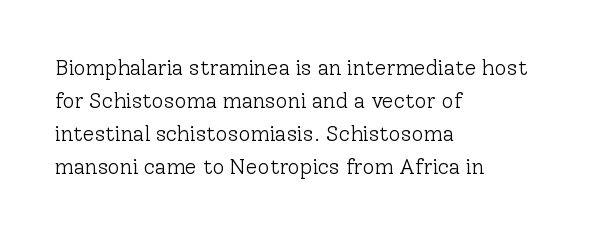
The image shows 21 px text type, upright; set left-aligned, normal line spacing (1.57x), normal letter spacing, not underlined.
